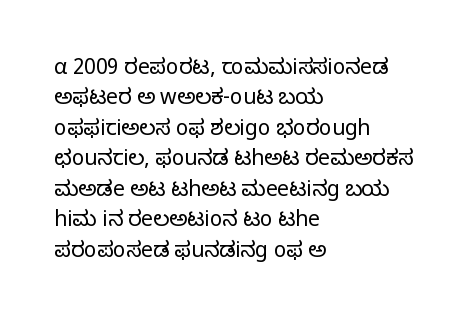
Letter spacing: default. Ink coverage per letter is moderate at most. The rag falls on the right side of this text block. Descenders are the only things crossing below the line. This block has exactly the height ordinary leading produces. This is the regular roman posture of the typeface.
